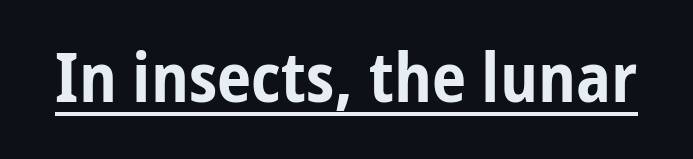
{"serif": "no", "italic": "no", "bold": "yes", "weight": "bold", "width": "condensed", "stroke_contrast": "low", "x_height": "medium", "monospaced": "no", "underline": "yes", "letter_spacing": "normal", "letter_spacing_em": 0.0, "glyph_px": 69}
